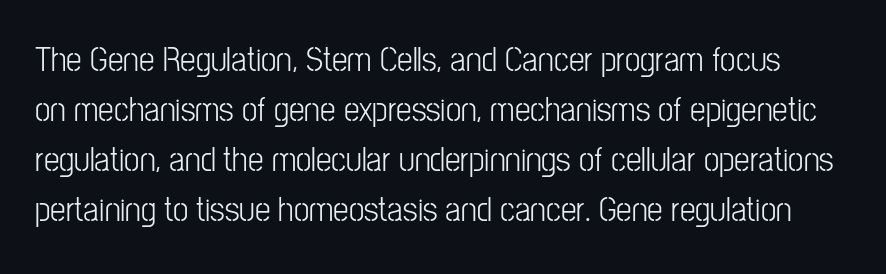
These lines are composed in type without serifs. The words here are not underlined. The passage shown is typed in a proportional face where columns would drift. The rows are spaced the way most documents space them. In terms of letterspacing, this is plain default setting.
